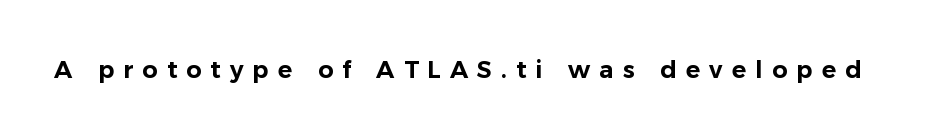
{"italic": "no", "underline": "no", "letter_spacing": "wide", "letter_spacing_em": 0.38, "glyph_px": 24}
